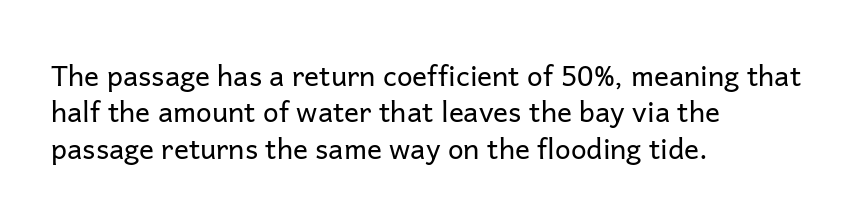
Q: Is the text bold? A: No.
Q: Is the text italic (slanted)? A: No, it is upright.
Q: Is the typeface a serif or a sans-serif typeface? A: Sans-serif.
Q: Is the text underlined? A: No.
Q: How is the paragraph aligned? A: Left-aligned.
Q: Is the spacing between letters normal or unusually wide? A: Normal.
Q: Is the spacing between lines tight, normal or loose? A: Normal.
Q: Width (condensed, normal, or wide)? A: Normal.
Q: Stroke contrast? A: Low.
Q: x-height? A: Medium.
Q: Monospaced? A: No.
